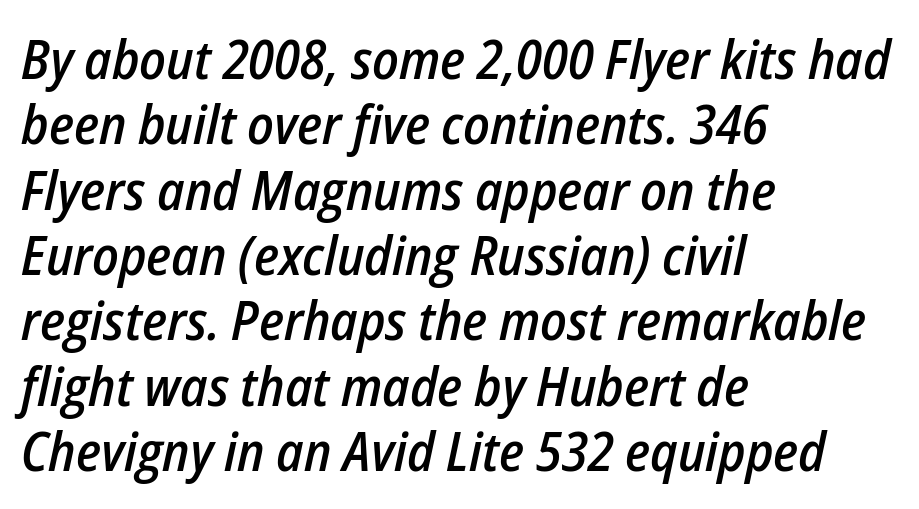
{"italic": "yes", "lean": "right", "slant_degrees": 12, "bold": "semi", "weight": "semibold", "width": "condensed", "stroke_contrast": "low", "x_height": "medium", "monospaced": "no", "underline": "no", "align": "left", "line_spacing_ratio": 1.21, "letter_spacing": "normal", "letter_spacing_em": 0.0, "glyph_px": 54}
